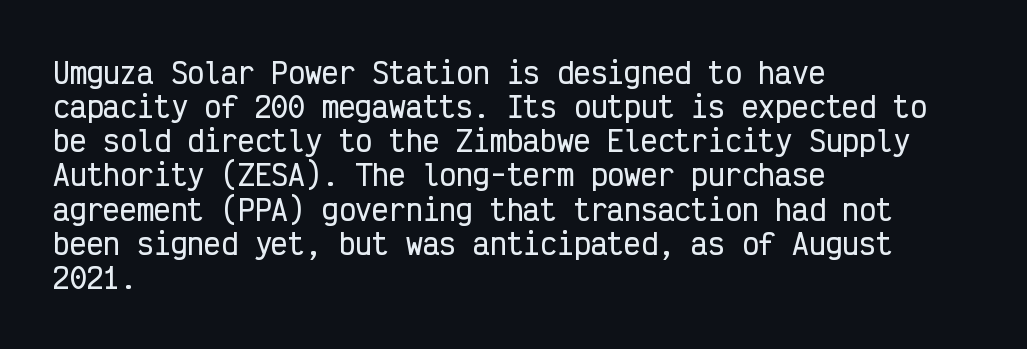
The image shows 28 px condensed sans-serif type, upright, monospaced; set left-aligned, line spacing 1.22x, normal letter spacing, not underlined; low stroke contrast and a medium x-height.
